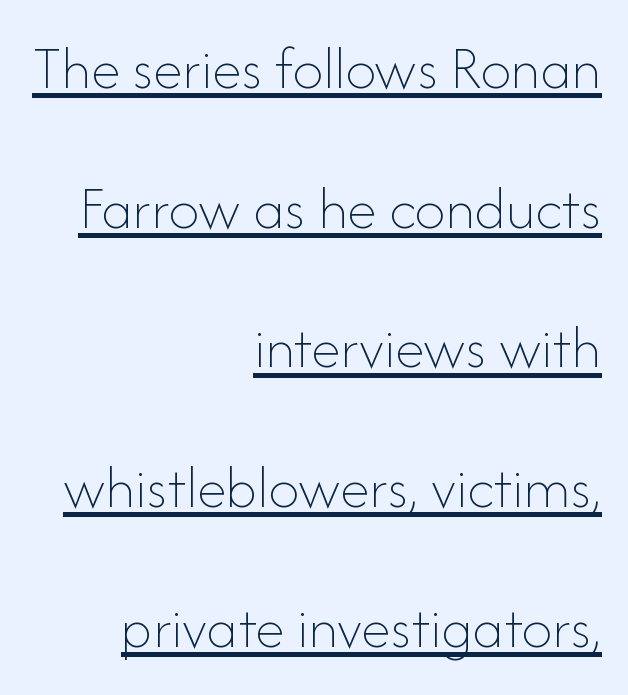
The image shows 61 px thin type, upright; set right-aligned, loose line spacing (2.29x), normal letter spacing, underlined; low stroke contrast and a small x-height.
